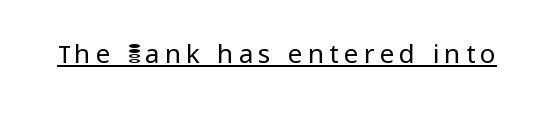
The image shows 26 px text type, upright; set unusually wide letter spacing (+0.2 em), underlined.
